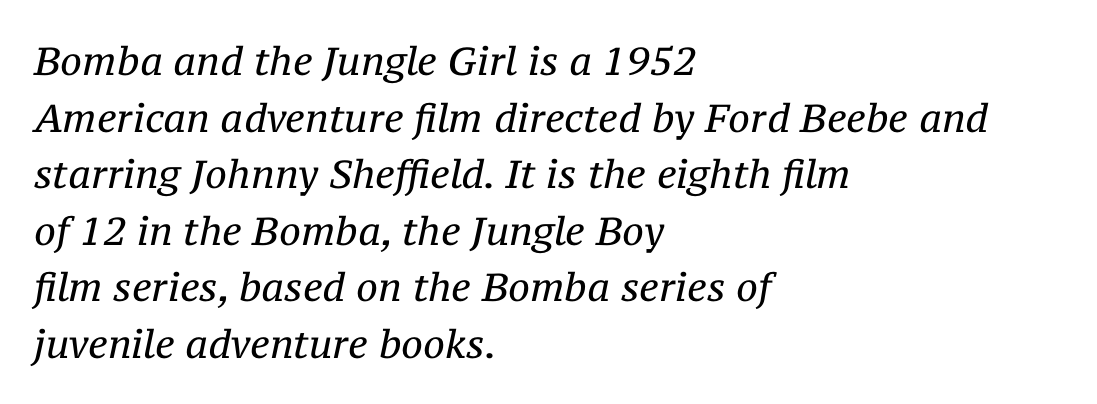
{"serif": "yes", "italic": "yes", "lean": "right", "slant_degrees": 12, "bold": "no", "weight": "regular", "width": "normal", "stroke_contrast": "medium", "x_height": "medium", "monospaced": "no", "underline": "no", "align": "left", "line_spacing": "normal", "line_spacing_ratio": 1.45, "letter_spacing": "normal", "letter_spacing_em": 0.0, "glyph_px": 39}
